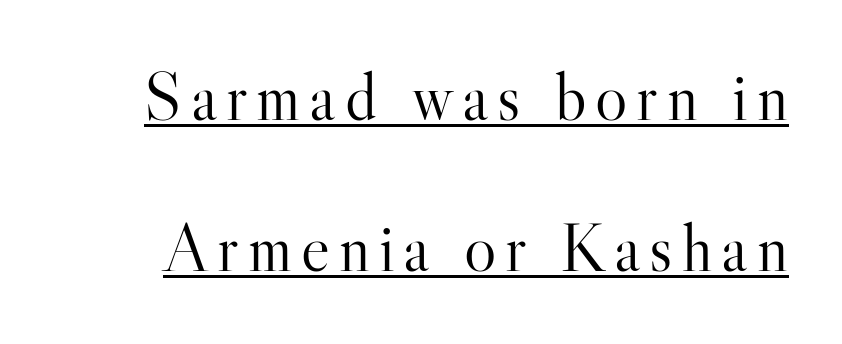
Q: Is the text bold? A: No.
Q: Is the text italic (slanted)? A: No, it is upright.
Q: Is the typeface a serif or a sans-serif typeface? A: Serif.
Q: Is the text underlined? A: Yes.
Q: Is the spacing between lines tight, normal or loose? A: Loose.
Q: Width (condensed, normal, or wide)? A: Normal.
Q: Stroke contrast? A: High.
Q: x-height? A: Small.
Q: Monospaced? A: No.
